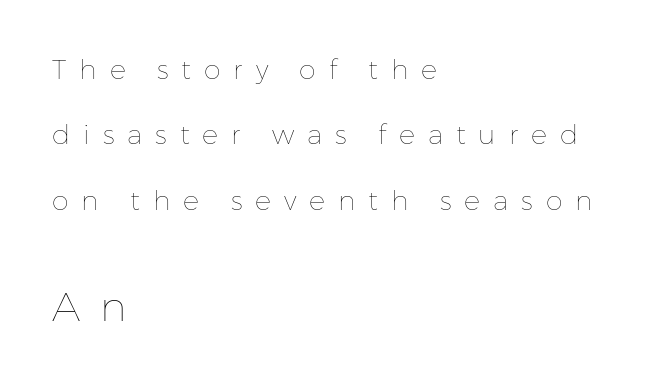
{"italic": "no", "bold": "no", "weight": "thin", "width": "normal", "stroke_contrast": "low", "x_height": "medium", "monospaced": "no", "underline": "no", "align": "left", "line_spacing": "loose", "line_spacing_ratio": 2.42, "letter_spacing": "wide", "letter_spacing_em": 0.48, "larger_block": "second", "size_ratio": 1.52, "glyph_px": 41}
